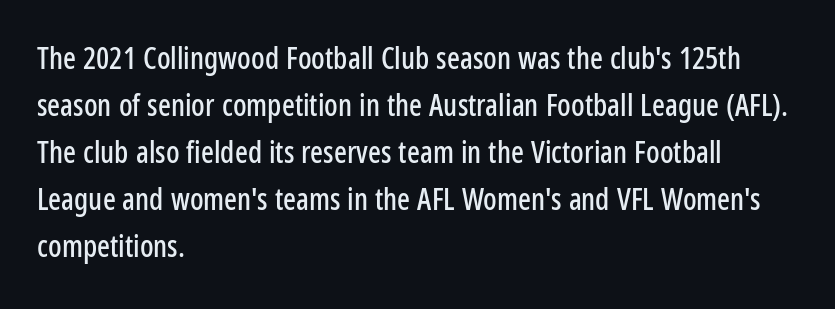
Q: Is the text italic (slanted)? A: No, it is upright.
Q: Is the typeface a serif or a sans-serif typeface? A: Sans-serif.
Q: Is the text underlined? A: No.
Q: How is the paragraph aligned? A: Left-aligned.
Q: Is the spacing between letters normal or unusually wide? A: Normal.
Q: Is the spacing between lines tight, normal or loose? A: Normal.
Q: Width (condensed, normal, or wide)? A: Condensed.
Q: Stroke contrast? A: Low.
Q: x-height? A: Medium.
Q: Monospaced? A: No.
